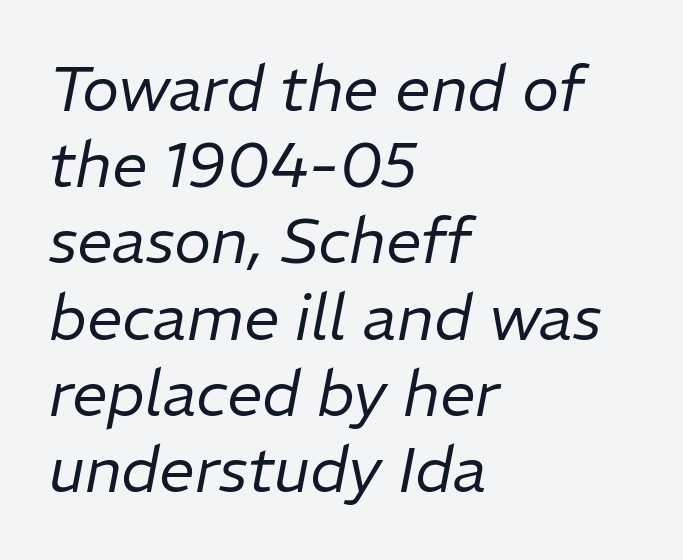
{"italic": "yes", "lean": "right", "slant_degrees": 11, "bold": "no", "weight": "regular", "width": "normal", "stroke_contrast": "low", "x_height": "medium", "monospaced": "no", "underline": "no", "align": "left", "line_spacing_ratio": 1.21, "letter_spacing": "normal", "letter_spacing_em": 0.0, "glyph_px": 63}
